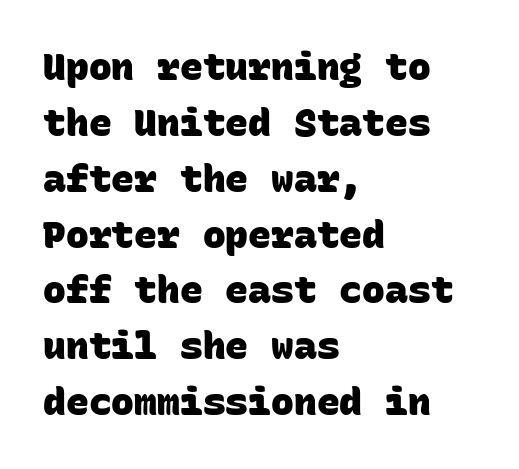
Q: Is the text bold? A: Yes.
Q: Is the typeface a serif or a sans-serif typeface? A: Sans-serif.
Q: Is the text underlined? A: No.
Q: How is the paragraph aligned? A: Left-aligned.
Q: Is the spacing between letters normal or unusually wide? A: Normal.
Q: Is the spacing between lines tight, normal or loose? A: Normal.
Q: Width (condensed, normal, or wide)? A: Normal.
Q: Stroke contrast? A: Low.
Q: x-height? A: Large.
Q: Monospaced? A: Yes.
